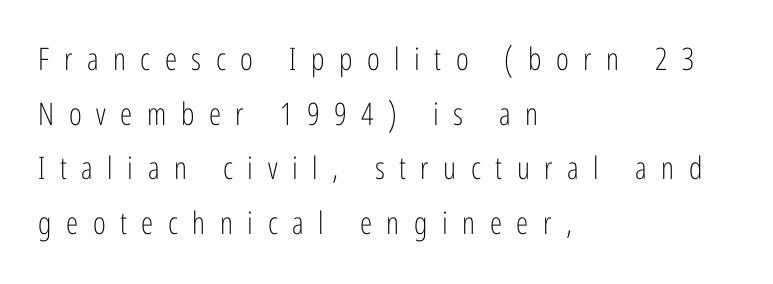
The image shows 31 px light, condensed sans-serif type, upright; set left-aligned, line spacing 1.76x, unusually wide letter spacing (+0.47 em), not underlined; low stroke contrast and a medium x-height.
